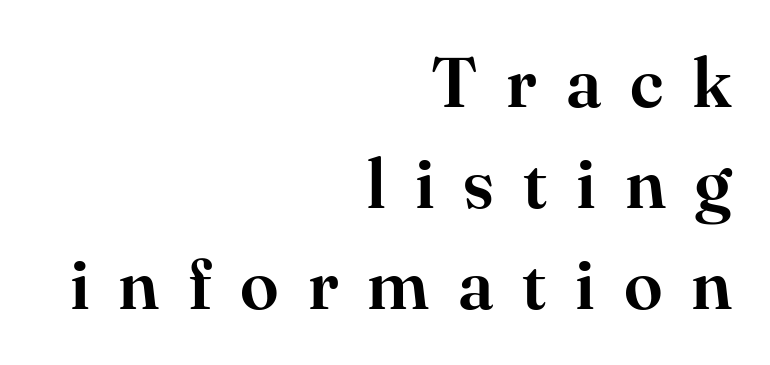
Vertical spacing — default. Notice how the stems are strictly vertical — no italics here. Each letter keeps its own natural width here, so spacing adapts to shape. Plain, unruled lines of type. Note: serifs present on the glyphs. Notice how the passage keeps a crisp vertical edge on the right only.
